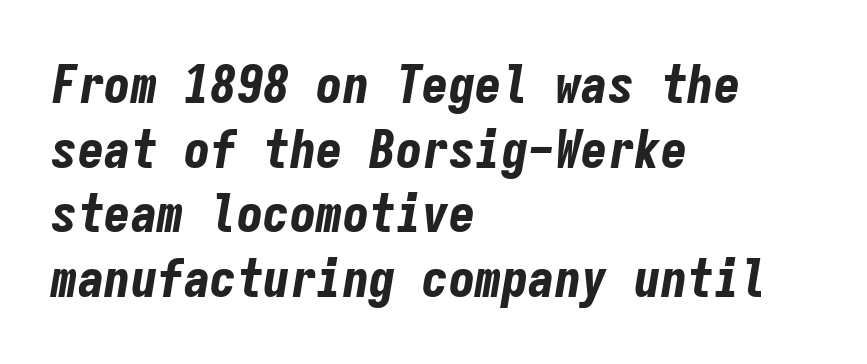
{"italic": "yes", "lean": "right", "slant_degrees": 9, "bold": "yes", "weight": "bold", "width": "condensed", "stroke_contrast": "low", "x_height": "medium", "monospaced": "yes", "underline": "no", "align": "left", "line_spacing_ratio": 1.22, "letter_spacing": "normal", "letter_spacing_em": 0.0, "glyph_px": 53}
